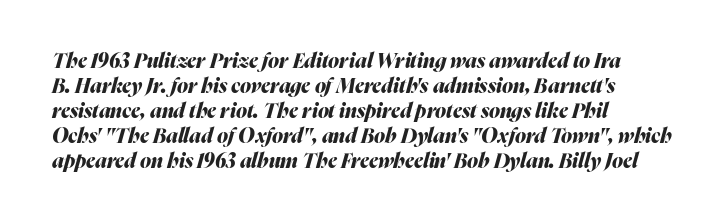
If you drew a ruler down the left edge, every line would touch it. Observe the ordinary spacing: letters are neighbours, not strangers. Posture: slanted. If you measured baseline to baseline, you'd find a middling distance. Anything drawn beneath the words? Only blank space.
